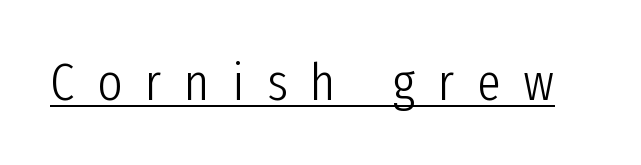
The image shows 53 px light, condensed sans-serif type, upright; set unusually wide letter spacing (+0.43 em), underlined; low stroke contrast and a medium x-height.
